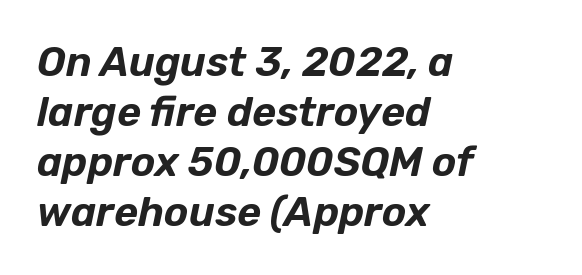
{"italic": "yes", "lean": "right", "slant_degrees": 12, "width": "normal", "stroke_contrast": "low", "x_height": "medium", "monospaced": "no", "underline": "no", "align": "left", "line_spacing_ratio": 1.22, "letter_spacing": "normal", "letter_spacing_em": 0.0, "glyph_px": 41}
